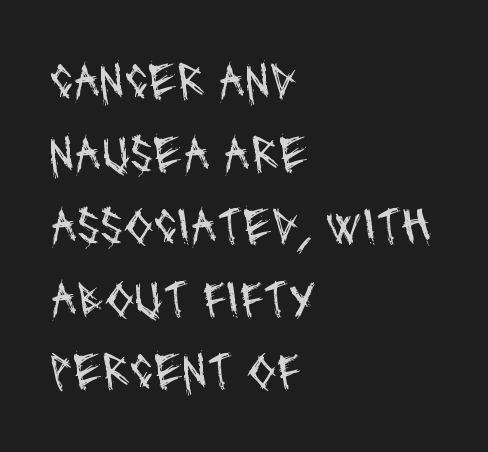
{"serif": "no", "bold": "no", "weight": "regular", "width": "condensed", "stroke_contrast": "medium", "x_height": "large", "monospaced": "no", "underline": "no", "align": "left", "line_spacing": "normal", "line_spacing_ratio": 1.37, "letter_spacing": "normal", "letter_spacing_em": 0.0, "glyph_px": 53}
